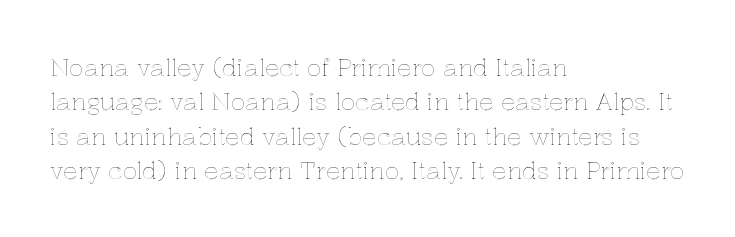
The rows are spaced the way most documents space them. Italic: no, the glyphs are upright roman. Reading down the block, your eye returns to a fixed left position each line. The words here are not underlined. Nothing unusual about the tracking: characters are spaced as the font intends.
